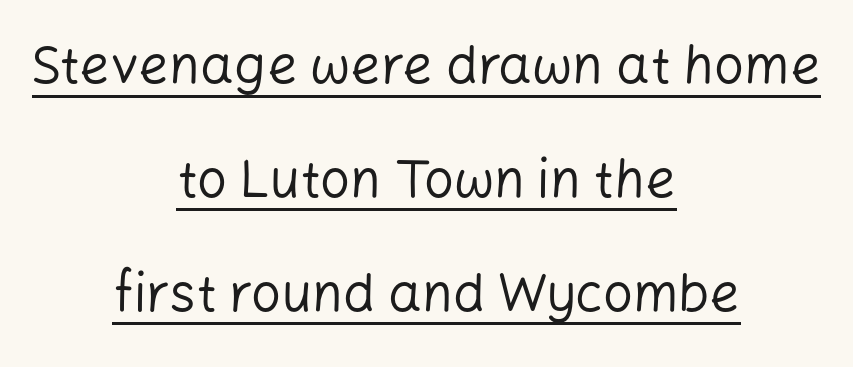
Q: Is the text bold? A: No.
Q: Is the text italic (slanted)? A: No, it is upright.
Q: Is the typeface a serif or a sans-serif typeface? A: Sans-serif.
Q: Is the text underlined? A: Yes.
Q: How is the paragraph aligned? A: Centered.
Q: Is the spacing between letters normal or unusually wide? A: Normal.
Q: Is the spacing between lines tight, normal or loose? A: Loose.
Q: Width (condensed, normal, or wide)? A: Normal.
Q: Stroke contrast? A: Low.
Q: x-height? A: Medium.
Q: Monospaced? A: No.
